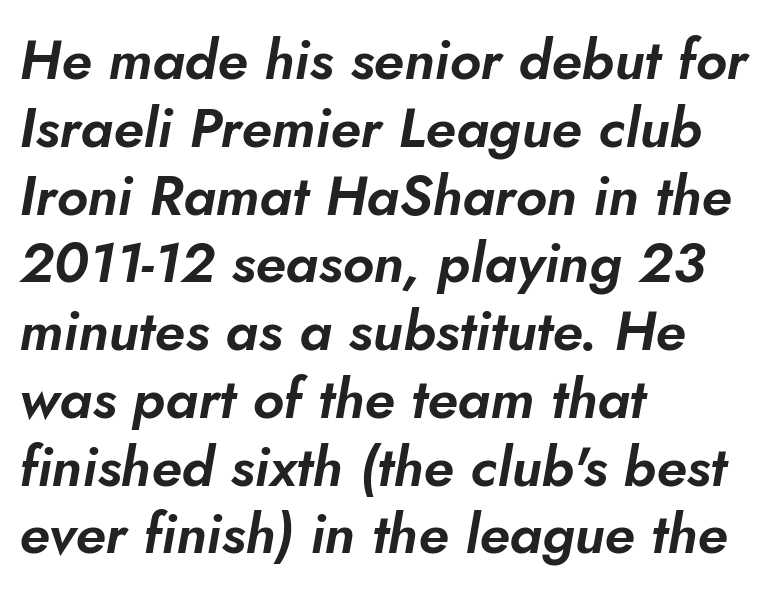
The image shows 56 px text type, italic (leaning right); set left-aligned, line spacing 1.21x, normal letter spacing, not underlined; low stroke contrast and a small x-height.
